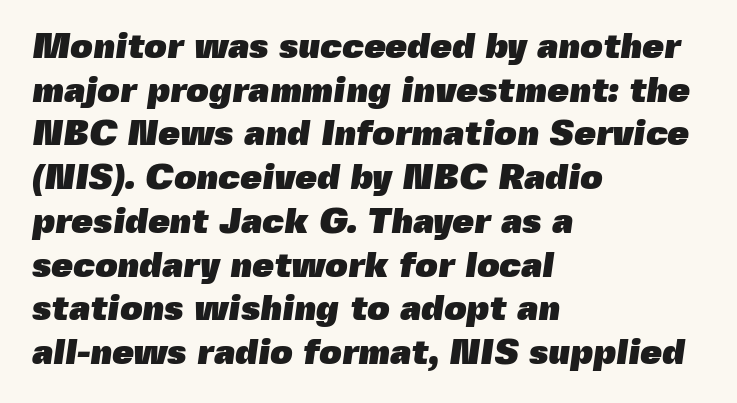
{"serif": "no", "bold": "yes", "weight": "heavy", "width": "normal", "x_height": "medium", "monospaced": "no", "underline": "no", "align": "left", "line_spacing": "normal", "line_spacing_ratio": 1.25, "letter_spacing": "normal", "letter_spacing_em": 0.0, "glyph_px": 35}
